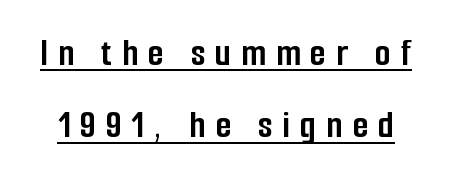
The image shows 40 px semibold, condensed sans-serif type, upright; set line spacing 1.81x, unusually wide letter spacing (+0.26 em), underlined; low stroke contrast and a medium x-height.
